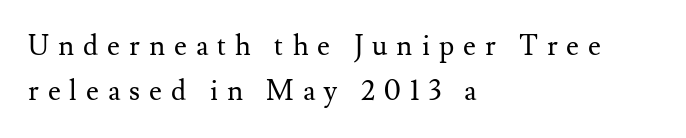
Vertical spacing — default. Do the characters align in a grid? No, the font is proportional. Is this a sans? No — the strokes have serifs. When letters stand straight like this, we call the style roman or upright. Caption: multi-line text, flush left, ragged right. Someone cranked the tracking dial way up on this one.
